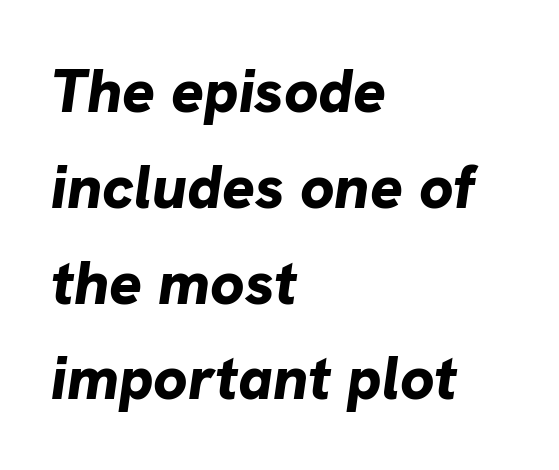
Q: Is the text bold? A: Yes.
Q: Is the text italic (slanted)? A: Yes, it leans right by about 8 degrees.
Q: Is the text underlined? A: No.
Q: How is the paragraph aligned? A: Left-aligned.
Q: Is the spacing between letters normal or unusually wide? A: Normal.
Q: Is the spacing between lines tight, normal or loose? A: Normal.
Q: Width (condensed, normal, or wide)? A: Normal.
Q: Stroke contrast? A: Low.
Q: x-height? A: Medium.
Q: Monospaced? A: No.
